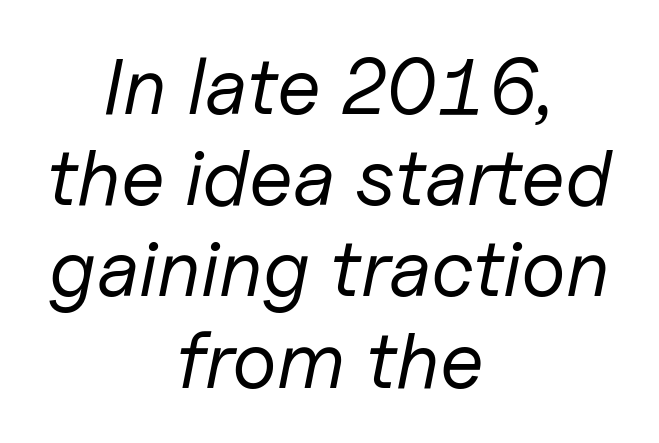
Whoever set this chose condensed vertical rhythm over breathing room. The face used here is rendered with its standard letterfit. These lines are rendered in a variable-pitch font. The letters are slanted; this is an italic face. Beneath every word, the page is bare. This sample is center-justified, so both line endings float freely.
